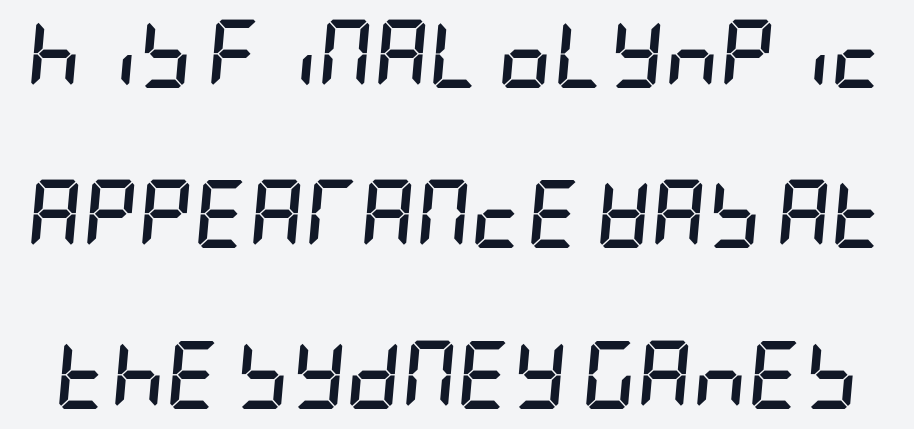
The image shows 68 px semibold, condensed type, italic (leaning right); set loose line spacing (2.36x), normal letter spacing, not underlined; low stroke contrast and a large x-height.
